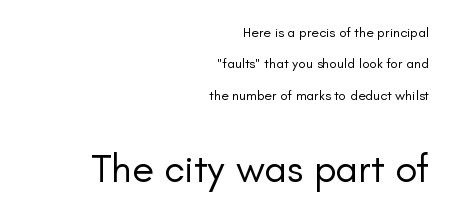
The image shows 40 px regular-weight sans-serif type, upright; set right-aligned, loose line spacing (2.25x), normal letter spacing, not underlined; the second (bottom) block is 2.86x larger; low stroke contrast and a small x-height.
